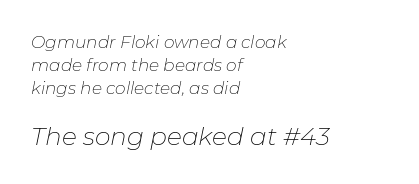
The image shows 25 px text type, italic (leaning right); set left-aligned, normal line spacing (1.36x), normal letter spacing, not underlined; the second (bottom) block is 1.47x larger.
